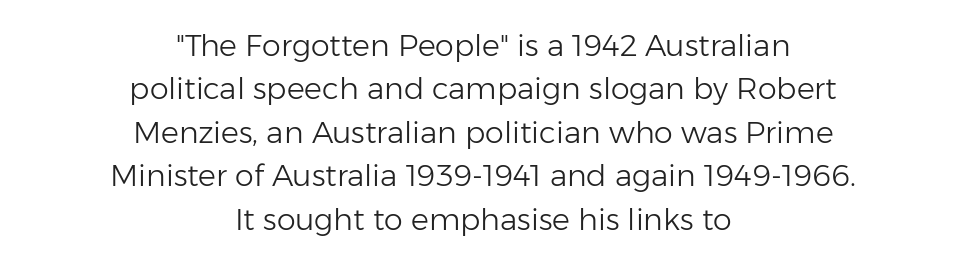
Q: Is the text bold? A: No.
Q: Is the text italic (slanted)? A: No, it is upright.
Q: Is the typeface a serif or a sans-serif typeface? A: Sans-serif.
Q: Is the text underlined? A: No.
Q: How is the paragraph aligned? A: Centered.
Q: Is the spacing between letters normal or unusually wide? A: Normal.
Q: Is the spacing between lines tight, normal or loose? A: Normal.
Q: Width (condensed, normal, or wide)? A: Normal.
Q: Stroke contrast? A: Low.
Q: x-height? A: Medium.
Q: Monospaced? A: No.
